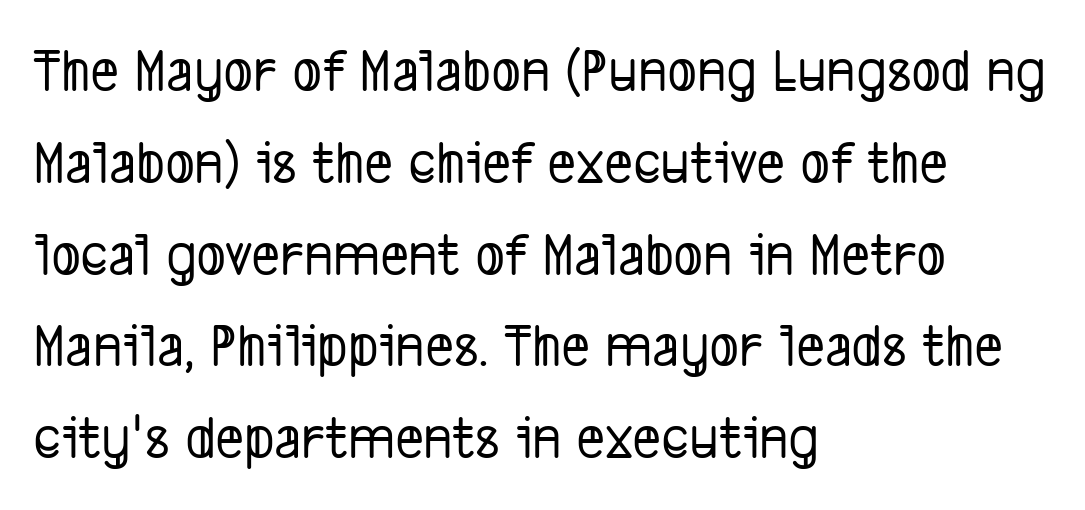
Regular leading. Typographically, this falls in the sans-serif category. Honestly, the letter spacing is just normal — you wouldn't notice it. Horizontal alignment here is leftward, the default for most running prose. A bare baseline throughout the passage. You could not count columns in this text — the font is proportionally spaced.
